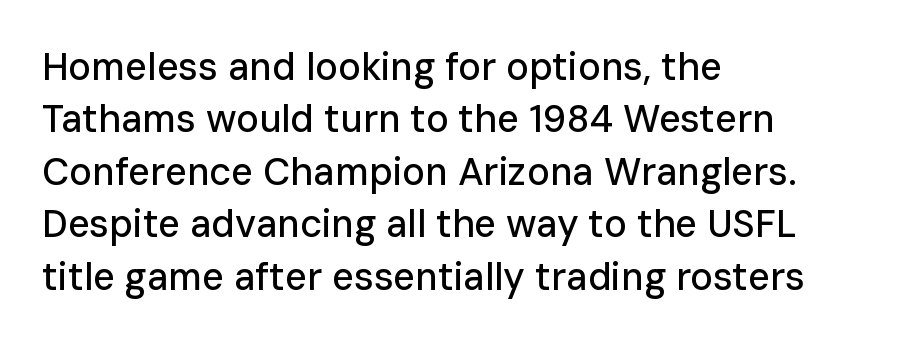
A normal amount of white space separates one row of letters from the next. The letters stand straight up with perfectly vertical stems. The designer went with a sans here, leaving each stem footless. Standard letterfit; no display-style spreading of the glyphs.
